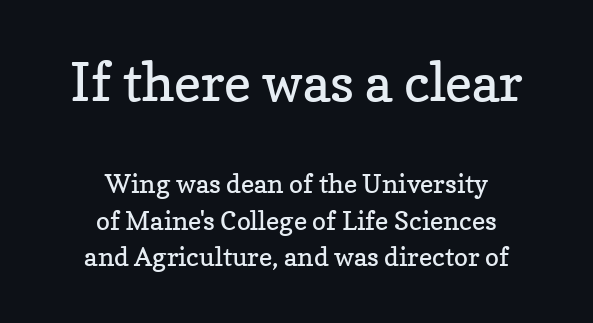
The image shows 53 px regular-weight serif type, upright; set centered, normal line spacing (1.42x), normal letter spacing, not underlined; the first (top) block is 2.04x larger; low stroke contrast and a medium x-height.
